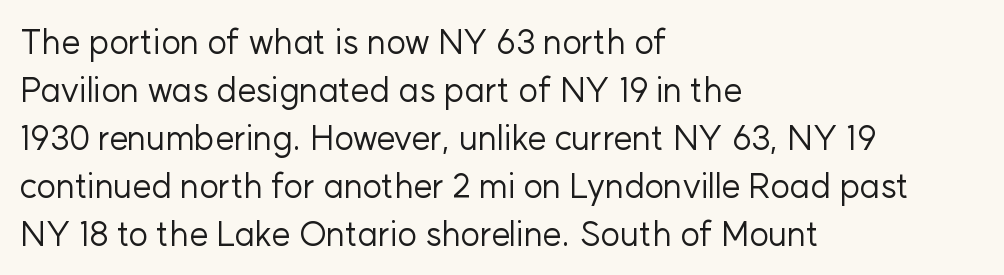
Q: Is the text bold? A: No.
Q: Is the text italic (slanted)? A: No, it is upright.
Q: Is the typeface a serif or a sans-serif typeface? A: Sans-serif.
Q: Is the text underlined? A: No.
Q: How is the paragraph aligned? A: Left-aligned.
Q: Is the spacing between letters normal or unusually wide? A: Normal.
Q: Is the spacing between lines tight, normal or loose? A: Normal.
Q: Width (condensed, normal, or wide)? A: Normal.
Q: Stroke contrast? A: Low.
Q: x-height? A: Medium.
Q: Monospaced? A: No.
